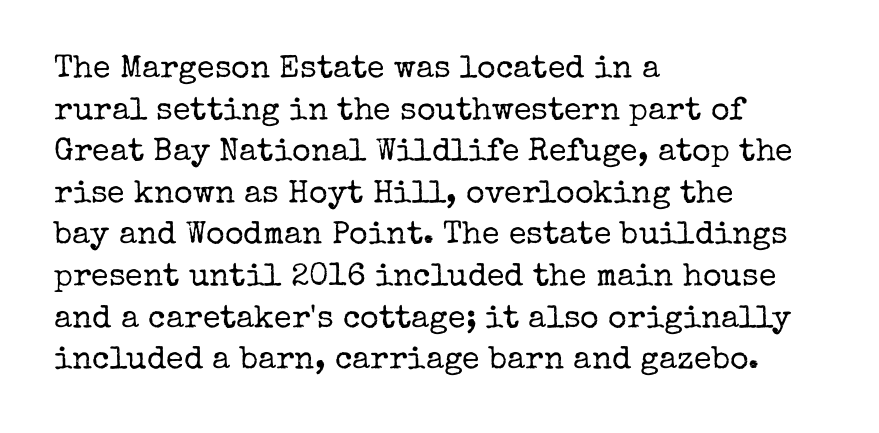
{"serif": "yes", "italic": "no", "bold": "no", "weight": "regular", "width": "normal", "stroke_contrast": "low", "x_height": "medium", "monospaced": "no", "underline": "no", "align": "left", "line_spacing": "normal", "line_spacing_ratio": 1.3, "letter_spacing": "normal", "letter_spacing_em": 0.0, "glyph_px": 32}
